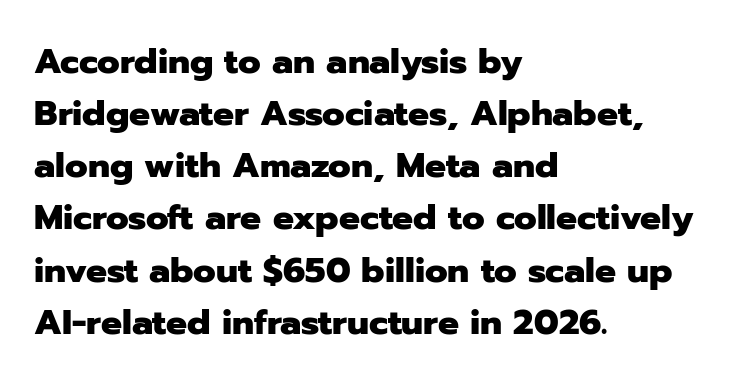
Q: Is the text bold? A: Yes.
Q: Is the text italic (slanted)? A: No, it is upright.
Q: Is the typeface a serif or a sans-serif typeface? A: Sans-serif.
Q: Is the text underlined? A: No.
Q: How is the paragraph aligned? A: Left-aligned.
Q: Is the spacing between letters normal or unusually wide? A: Normal.
Q: Is the spacing between lines tight, normal or loose? A: Normal.
Q: Width (condensed, normal, or wide)? A: Normal.
Q: Stroke contrast? A: Low.
Q: x-height? A: Medium.
Q: Monospaced? A: No.
